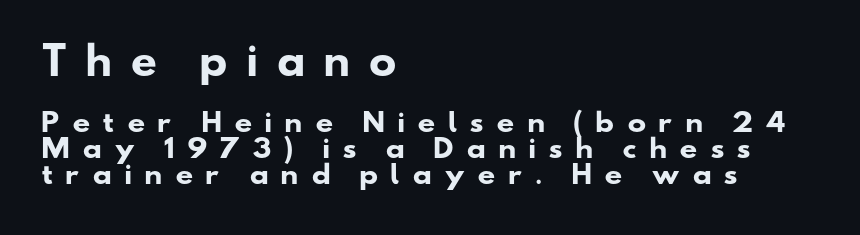
The image shows 37 px heavy, wide sans-serif type; set left-aligned, tight line spacing (1.04x), unusually wide letter spacing (+0.47 em), not underlined; the first (top) block is 1.48x larger; low stroke contrast and a small x-height.
